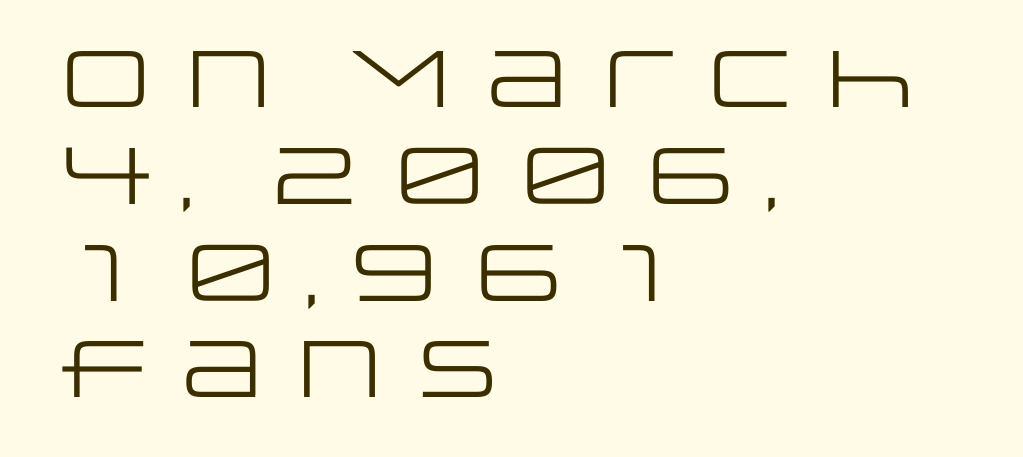
Q: Is the text bold? A: No.
Q: Is the text italic (slanted)? A: No, it is upright.
Q: Is the typeface a serif or a sans-serif typeface? A: Sans-serif.
Q: Is the text underlined? A: No.
Q: How is the paragraph aligned? A: Left-aligned.
Q: Is the spacing between letters normal or unusually wide? A: Normal.
Q: Width (condensed, normal, or wide)? A: Wide.
Q: Stroke contrast? A: Low.
Q: x-height? A: Large.
Q: Monospaced? A: No.
